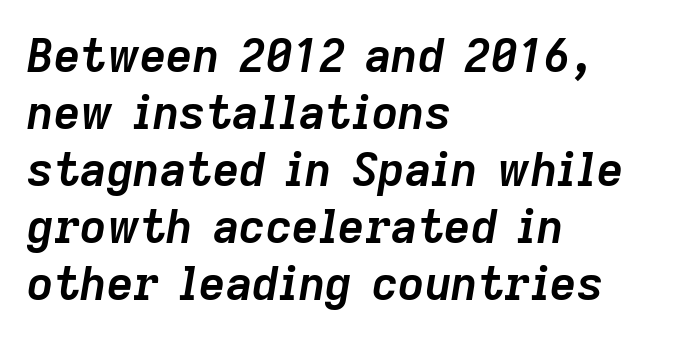
{"italic": "yes", "lean": "right", "slant_degrees": 9, "bold": "yes", "weight": "semibold", "width": "normal", "stroke_contrast": "low", "x_height": "medium", "monospaced": "no", "underline": "no", "align": "left", "line_spacing_ratio": 1.24, "letter_spacing": "normal", "letter_spacing_em": 0.0, "glyph_px": 46}
